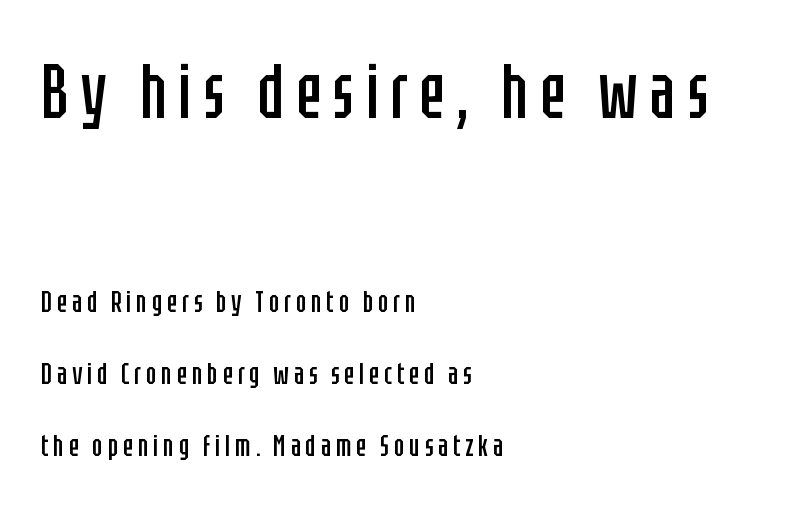
{"serif": "no", "italic": "no", "bold": "no", "weight": "regular", "width": "condensed", "stroke_contrast": "low", "x_height": "large", "monospaced": "no", "underline": "no", "align": "left", "line_spacing": "loose", "line_spacing_ratio": 2.32, "larger_block": "first", "size_ratio": 2.48, "glyph_px": 77}
